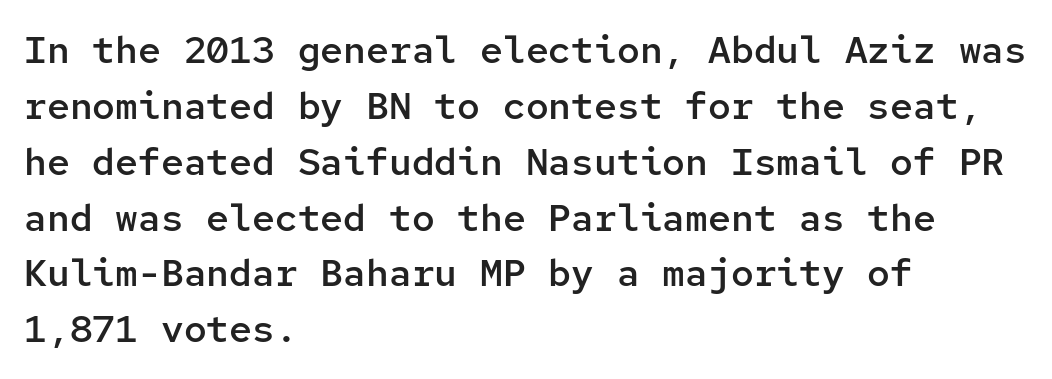
The letterforms sit shoulder to shoulder at normal distance. Note the uniform advance width — an 'i' takes as much space as an 'm'. In terms of posture, this sample is upright. Grotesque or geometric, the face here clearly has no serifs.
